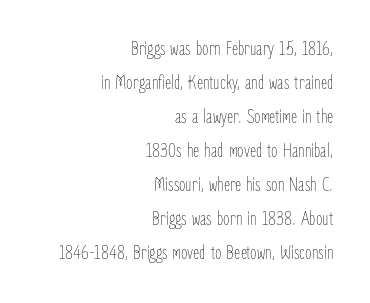
The strokes carry an ordinary text weight at most. Horizontal alignment here is rightward, an uncommon choice for prose. Nope, not italic — everything's standing straight. The face used here is rendered with its standard letterfit.
